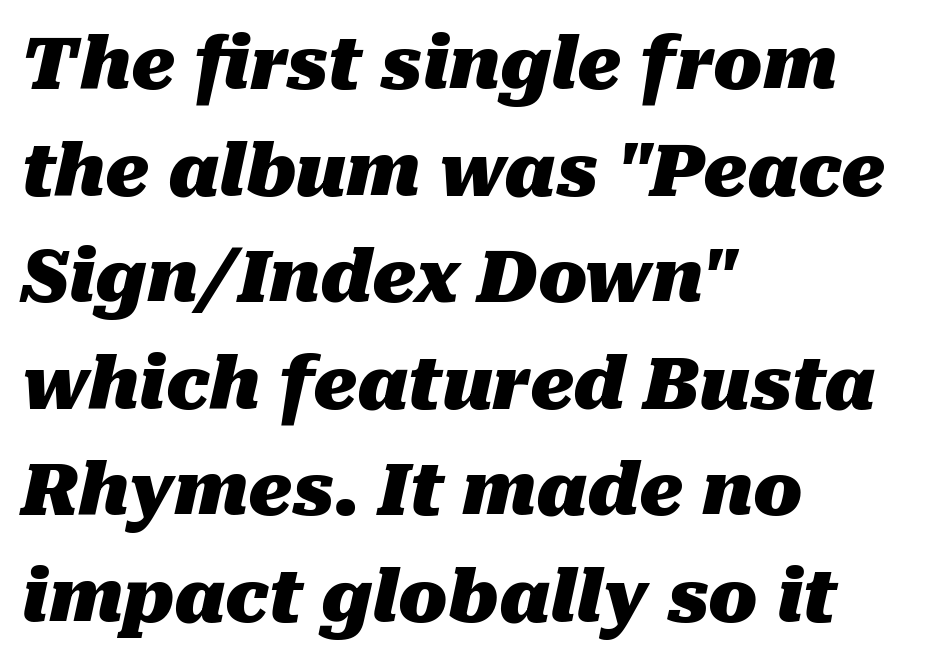
{"italic": "yes", "lean": "right", "slant_degrees": 10, "bold": "yes", "weight": "heavy", "width": "normal", "stroke_contrast": "medium", "x_height": "medium", "monospaced": "no", "underline": "no", "align": "left", "line_spacing": "normal", "line_spacing_ratio": 1.48, "letter_spacing": "normal", "letter_spacing_em": 0.0, "glyph_px": 72}
